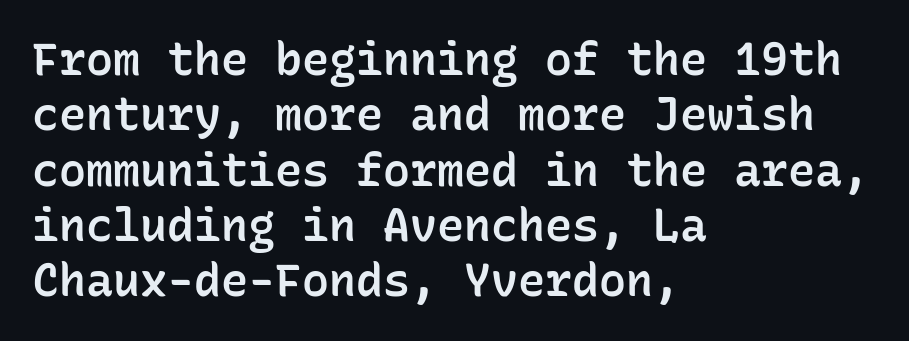
Q: Is the text bold? A: Semi-bold.
Q: Is the text italic (slanted)? A: No, it is upright.
Q: Is the typeface a serif or a sans-serif typeface? A: Sans-serif.
Q: Is the text underlined? A: No.
Q: How is the paragraph aligned? A: Left-aligned.
Q: Is the spacing between letters normal or unusually wide? A: Normal.
Q: Width (condensed, normal, or wide)? A: Normal.
Q: Stroke contrast? A: Low.
Q: x-height? A: Medium.
Q: Monospaced? A: Yes.
